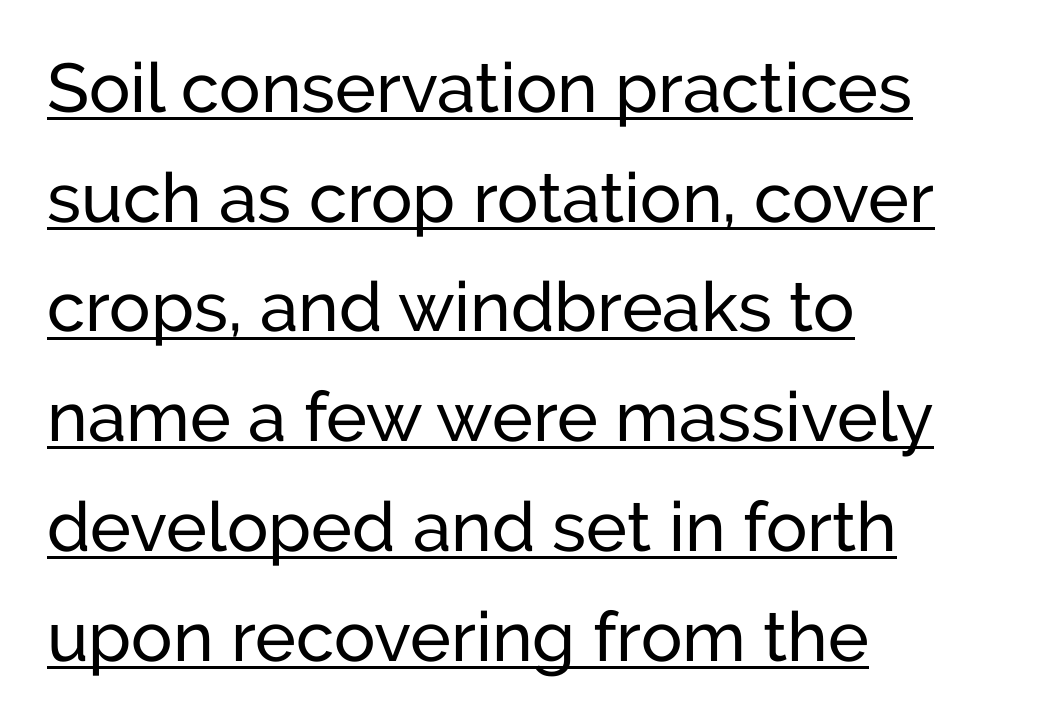
{"serif": "no", "italic": "no", "width": "normal", "stroke_contrast": "low", "x_height": "medium", "monospaced": "no", "underline": "yes", "align": "left", "line_spacing": "normal", "line_spacing_ratio": 1.59, "letter_spacing": "normal", "letter_spacing_em": 0.0, "glyph_px": 69}
